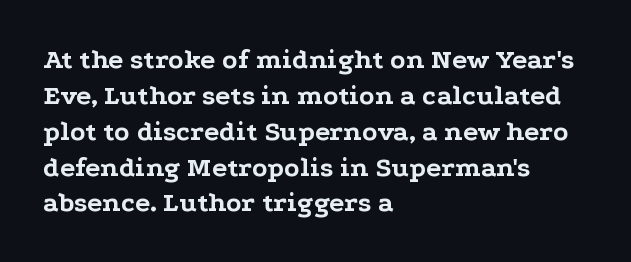
This rendering uses left alignment, leaving the right contour irregular. These lines are rendered in a variable-pitch font. Vertical strokes here are truly vertical. A normal amount of white space separates one row of letters from the next. The face used here has the dense, thick strokes of a bold. Type without underlining.
